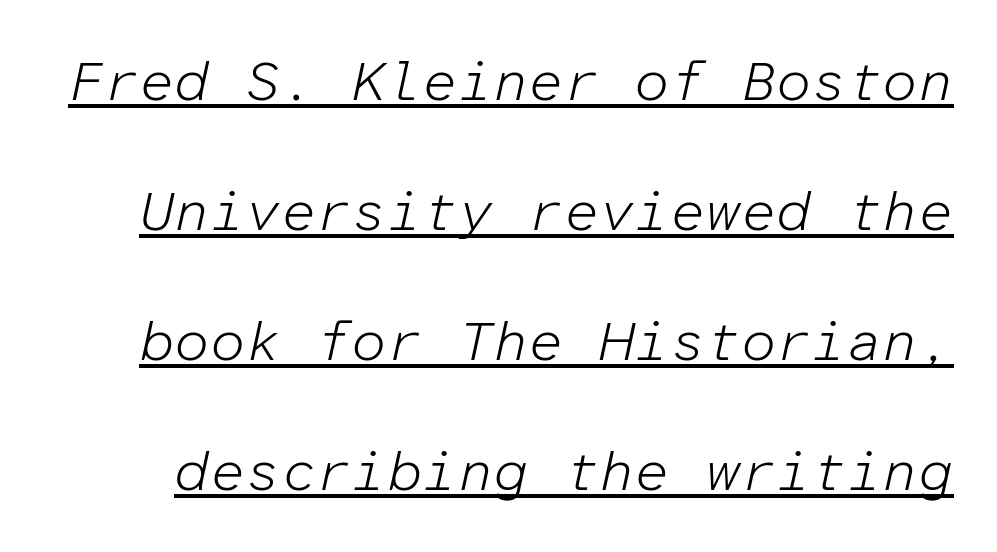
{"italic": "yes", "lean": "right", "slant_degrees": 12, "bold": "no", "weight": "light", "width": "normal", "stroke_contrast": "low", "x_height": "medium", "monospaced": "yes", "underline": "yes", "line_spacing": "loose", "line_spacing_ratio": 2.32, "letter_spacing": "normal", "letter_spacing_em": 0.0, "glyph_px": 56}
